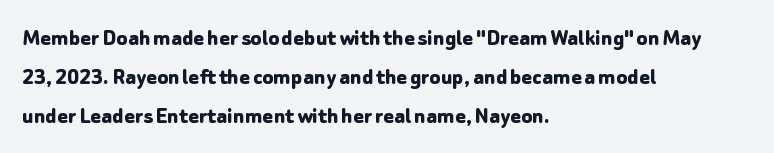
The image shows 25 px bold type, upright; set left-aligned, normal line spacing (1.56x), normal letter spacing, not underlined.
